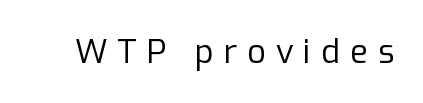
{"serif": "no", "italic": "no", "bold": "no", "weight": "regular", "width": "normal", "stroke_contrast": "low", "x_height": "medium", "monospaced": "no", "underline": "no", "letter_spacing": "wide", "letter_spacing_em": 0.3, "glyph_px": 33}
